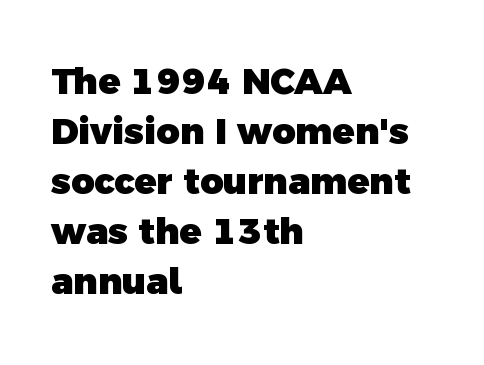
The image shows 36 px heavy sans-serif type; set left-aligned, normal line spacing (1.39x), normal letter spacing, not underlined; a medium x-height.
